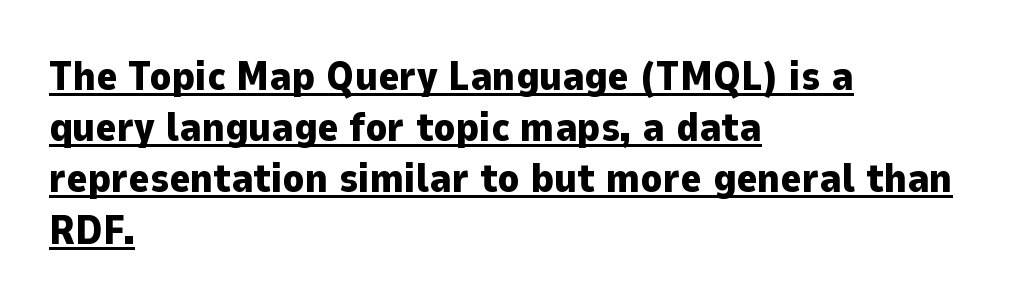
Q: Is the text bold? A: Yes.
Q: Is the text italic (slanted)? A: No, it is upright.
Q: Is the typeface a serif or a sans-serif typeface? A: Sans-serif.
Q: Is the text underlined? A: Yes.
Q: How is the paragraph aligned? A: Left-aligned.
Q: Is the spacing between letters normal or unusually wide? A: Normal.
Q: Is the spacing between lines tight, normal or loose? A: Normal.
Q: Width (condensed, normal, or wide)? A: Normal.
Q: Stroke contrast? A: Low.
Q: x-height? A: Medium.
Q: Monospaced? A: No.
